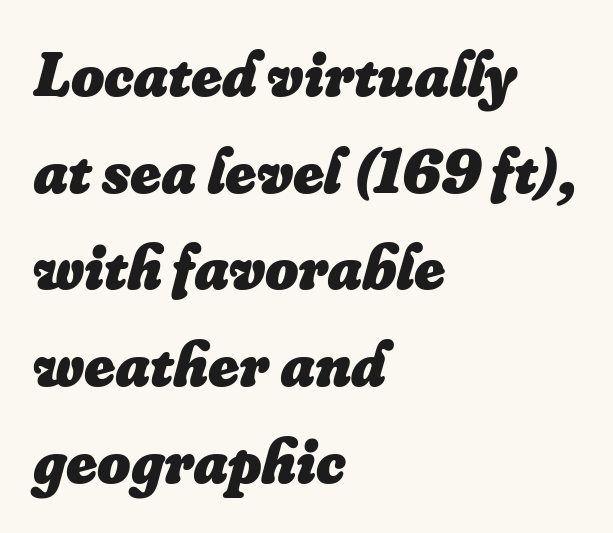
The image shows 64 px heavy type, italic (leaning right); set left-aligned, normal line spacing (1.51x), normal letter spacing, not underlined; low stroke contrast and a small x-height.
